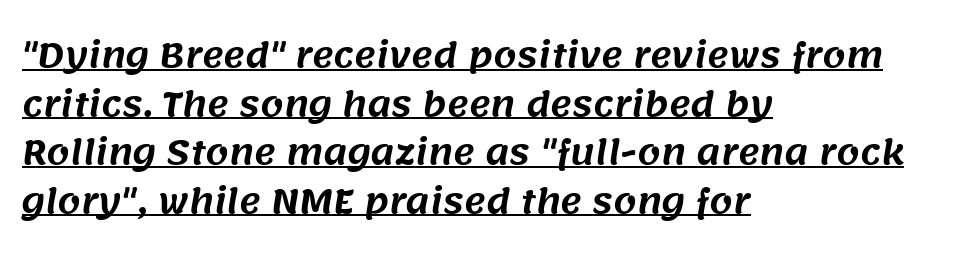
The image shows 33 px sans-serif type; set left-aligned, normal line spacing (1.47x), normal letter spacing, underlined; medium stroke contrast and a large x-height.
